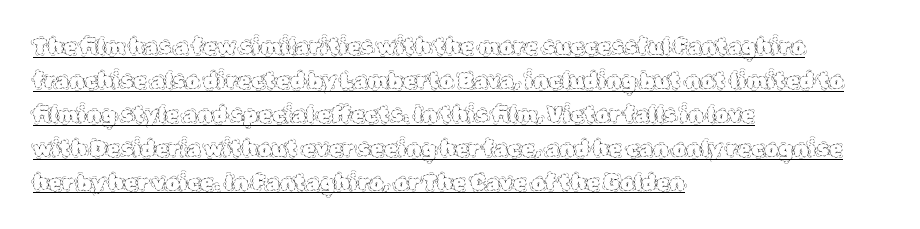
The image shows 22 px text type, upright; set left-aligned, normal line spacing (1.54x), normal letter spacing, underlined.
